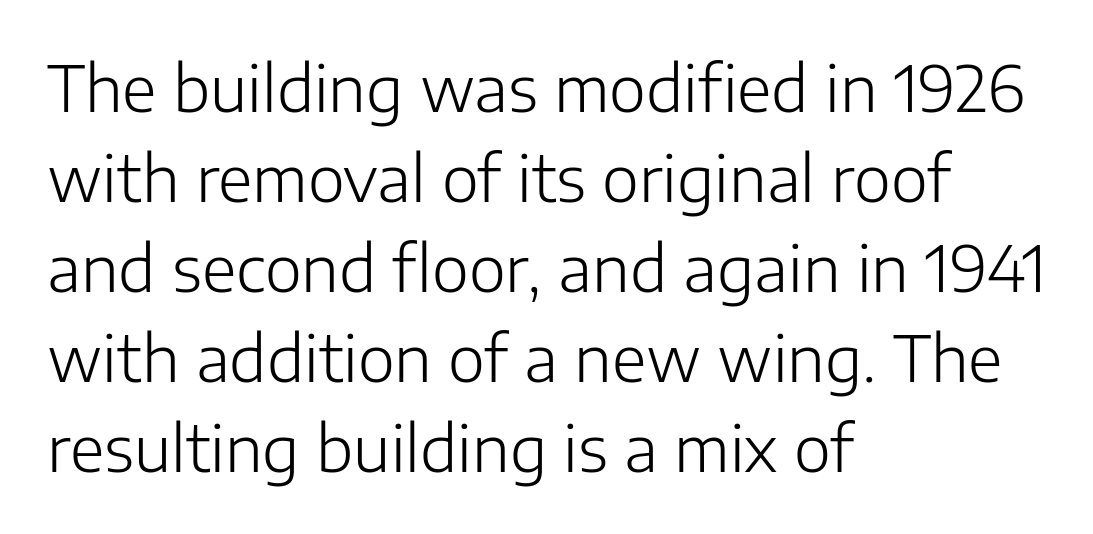
{"serif": "no", "italic": "no", "bold": "no", "weight": "light", "width": "normal", "stroke_contrast": "low", "x_height": "medium", "monospaced": "no", "underline": "no", "align": "left", "line_spacing": "normal", "line_spacing_ratio": 1.43, "letter_spacing": "normal", "letter_spacing_em": 0.0, "glyph_px": 63}
